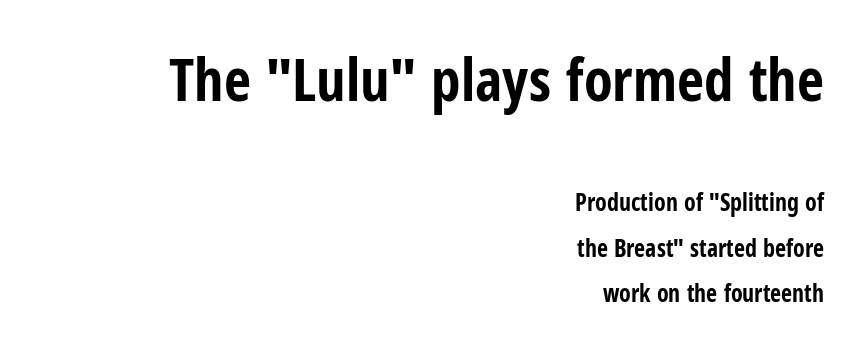
Typographic density is high because the face is bold. Just letters on the line, the space beneath them empty. The letters stand straight up with perfectly vertical stems. Caption: standard tracking, unaltered.
